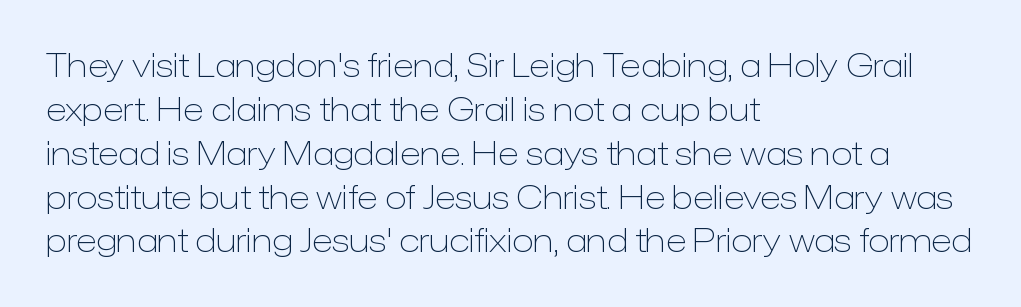
Q: Is the text bold? A: No.
Q: Is the text italic (slanted)? A: No, it is upright.
Q: Is the typeface a serif or a sans-serif typeface? A: Sans-serif.
Q: Is the text underlined? A: No.
Q: How is the paragraph aligned? A: Left-aligned.
Q: Is the spacing between letters normal or unusually wide? A: Normal.
Q: Is the spacing between lines tight, normal or loose? A: Normal.
Q: Width (condensed, normal, or wide)? A: Normal.
Q: Stroke contrast? A: Low.
Q: x-height? A: Medium.
Q: Monospaced? A: No.
